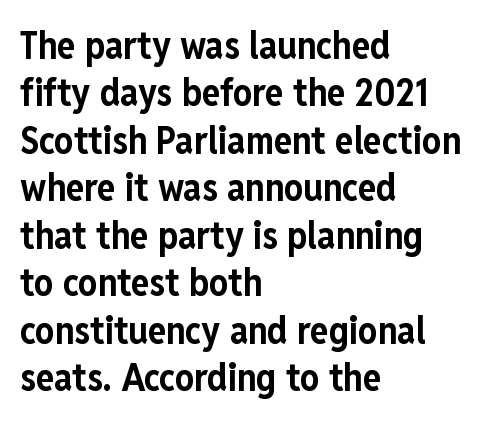
Alignment: flush left. Style check: upright. Do the characters align in a grid? No, the font is proportional. Vertically, the passage feels balanced, rows spaced as you'd expect. The rendering uses a bold face; every stroke is thick and dark. Nothing sits at the stroke ends, so this counts as sans-serif.
